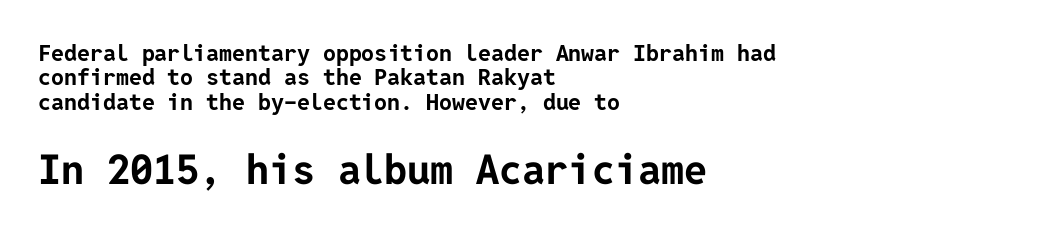
In CSS terms this would be text-align: left. This is roman type, the default non-slanted kind. Glance below the letters and you will spot only blank space. You get the small type first, then a jump to larger type. Stroke thickness is high; the sample reads as a true bold.
